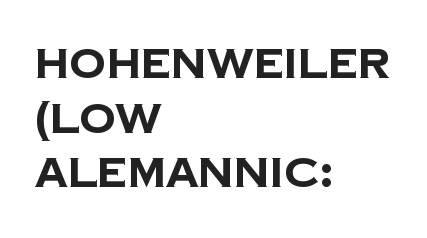
Q: Is the text bold? A: Yes.
Q: Is the typeface a serif or a sans-serif typeface? A: Sans-serif.
Q: Is the text underlined? A: No.
Q: How is the paragraph aligned? A: Left-aligned.
Q: Is the spacing between letters normal or unusually wide? A: Normal.
Q: Is the spacing between lines tight, normal or loose? A: Normal.
Q: Width (condensed, normal, or wide)? A: Normal.
Q: Stroke contrast? A: Low.
Q: x-height? A: Large.
Q: Monospaced? A: No.
